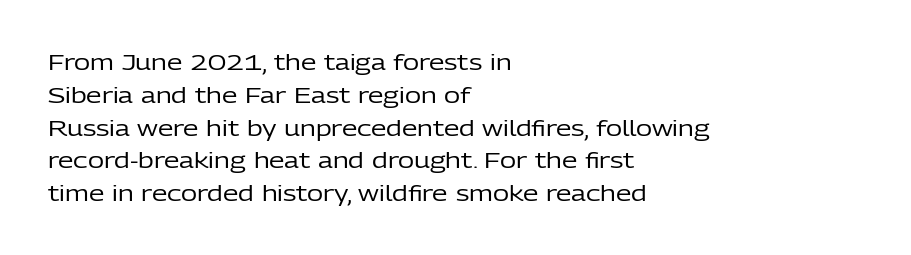
Q: Is the text bold? A: No.
Q: Is the text italic (slanted)? A: No, it is upright.
Q: Is the text underlined? A: No.
Q: How is the paragraph aligned? A: Left-aligned.
Q: Is the spacing between letters normal or unusually wide? A: Normal.
Q: Is the spacing between lines tight, normal or loose? A: Normal.
